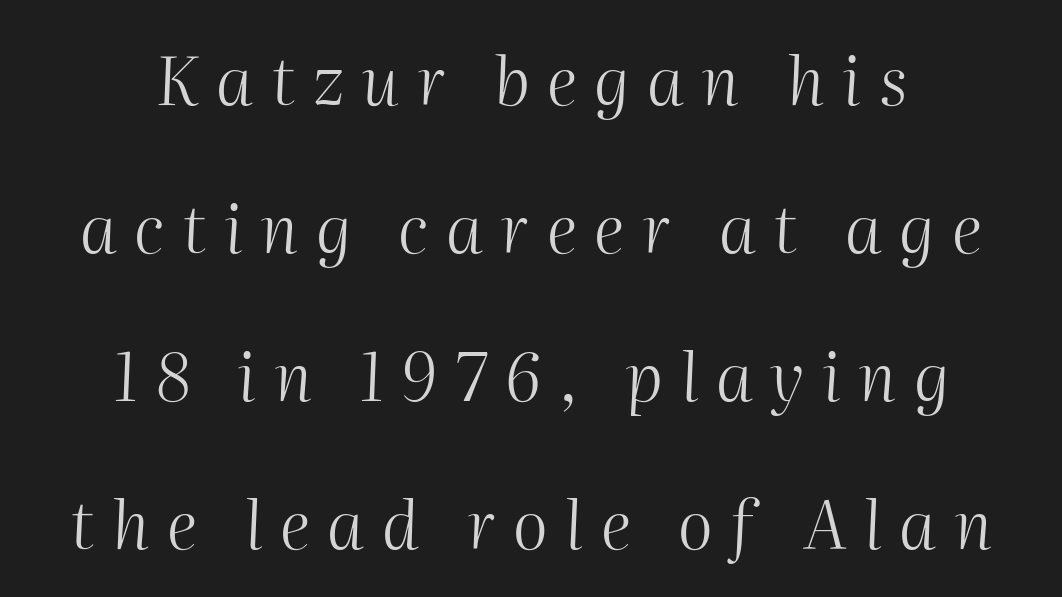
The image shows 67 px light type, italic (leaning right); set centered, loose line spacing (2.21x), unusually wide letter spacing (+0.26 em), not underlined; medium stroke contrast and a medium x-height.
